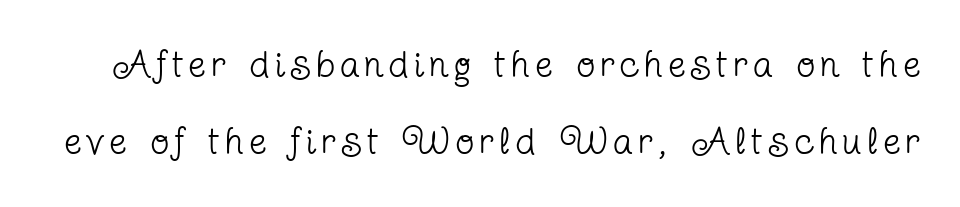
The image shows 38 px regular-weight, condensed serif type, upright; set loose line spacing (2.02x), not underlined; low stroke contrast and a medium x-height.
